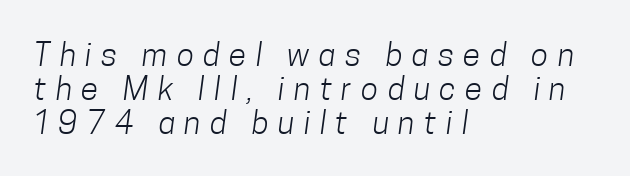
The image shows 32 px light, condensed sans-serif type; set left-aligned, tight line spacing (1.06x), unusually wide letter spacing (+0.29 em), not underlined; low stroke contrast and a medium x-height.
